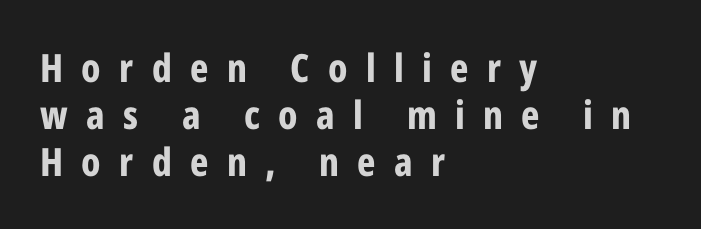
The image shows 39 px bold, condensed sans-serif type, upright; set left-aligned, line spacing 1.21x, unusually wide letter spacing (+0.47 em), not underlined; low stroke contrast and a medium x-height.
